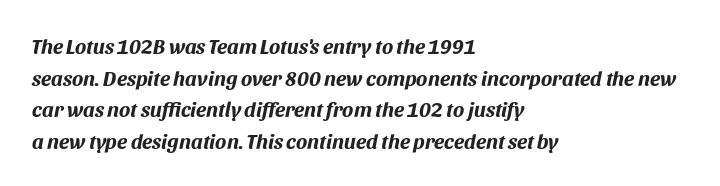
If you drew a ruler down the left edge, every line would touch it. Check under the words: just untouched page. A normal amount of white space separates one row of letters from the next. On the weight axis this lands at bold, roughly 700.
